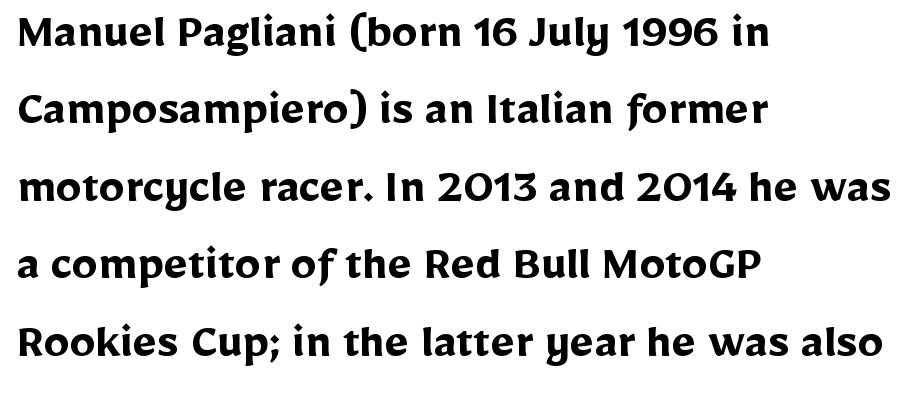
Note: no serifs on the glyphs. Think of a printed novel: that variable character pitch is what you see here. Pretty heavy lettering here — definitely bold. Underline: absent.
